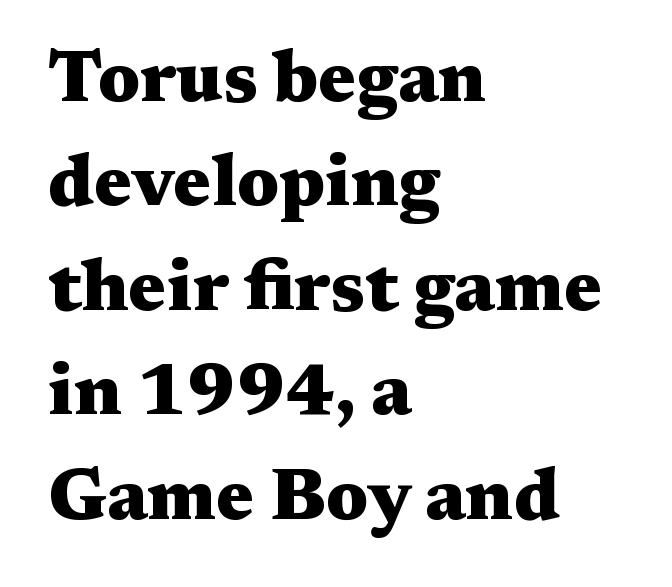
The image shows 72 px heavy, wide serif type, upright; set left-aligned, normal line spacing (1.45x), normal letter spacing, not underlined; medium stroke contrast and a medium x-height.
